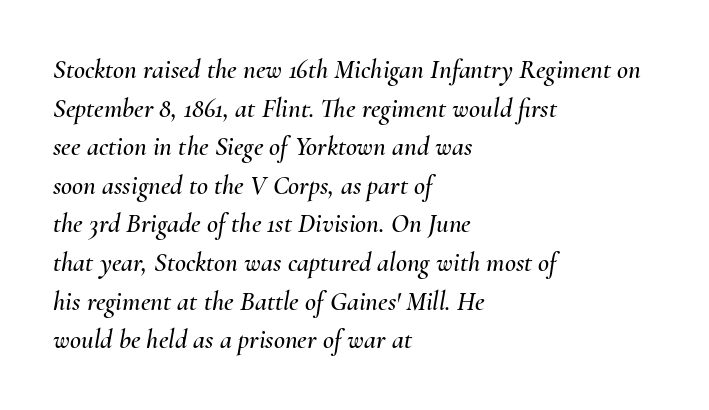
{"italic": "yes", "lean": "right", "slant_degrees": 10, "underline": "no", "align": "left", "line_spacing": "normal", "line_spacing_ratio": 1.43, "letter_spacing": "normal", "letter_spacing_em": 0.0, "glyph_px": 27}
